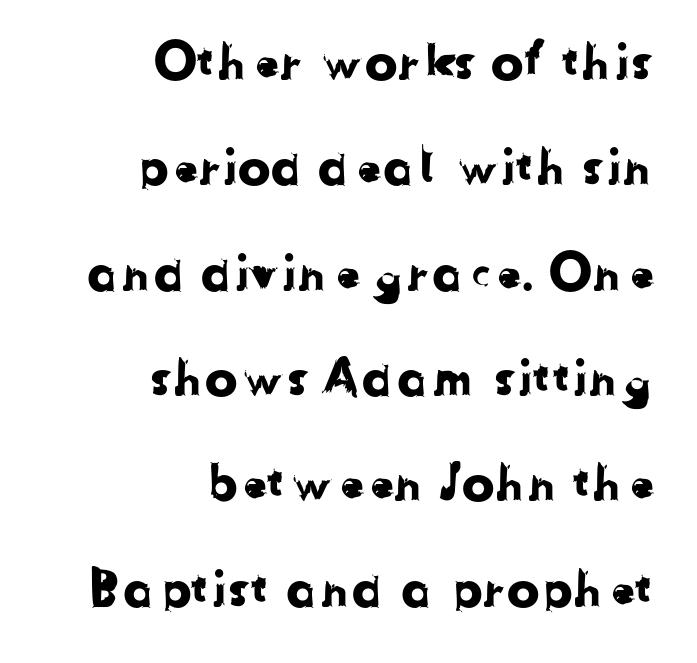
The rendering uses natural spacing where letterforms have individual widths. Here the glyphs are tracked normally, forming tight word shapes. You can tell from the bare stems that sans-serif type was used. Check the space under the baseline: it is left empty.
